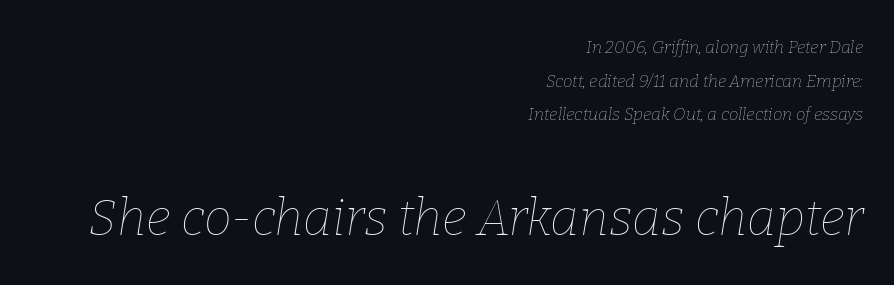
The image shows 50 px thin type, italic (leaning right); set right-aligned, loose line spacing (1.98x), normal letter spacing, not underlined; the second (bottom) block is 2.94x larger; low stroke contrast and a medium x-height.
